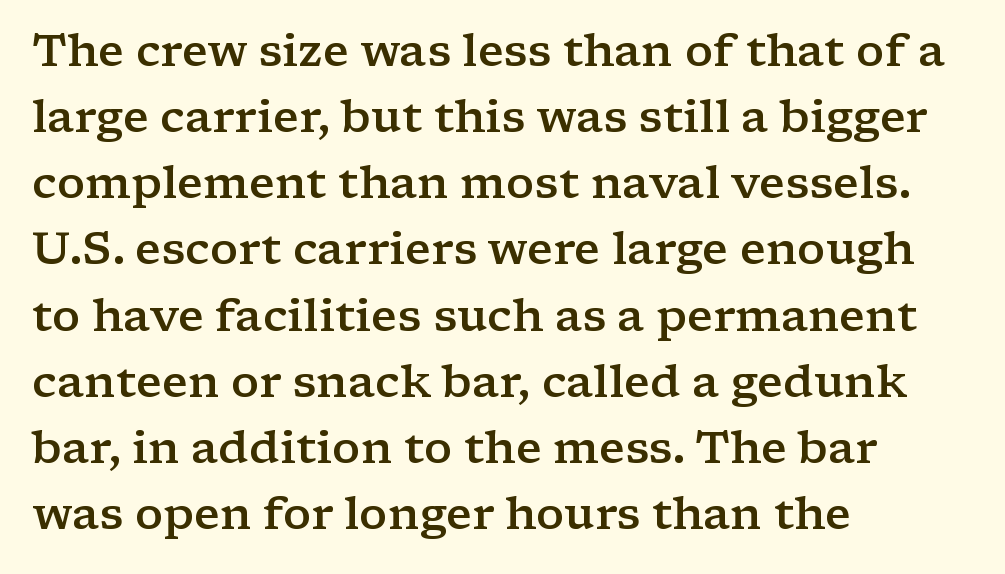
{"serif": "yes", "italic": "no", "bold": "semi", "weight": "semibold", "width": "wide", "stroke_contrast": "low", "x_height": "medium", "monospaced": "no", "underline": "no", "align": "left", "line_spacing": "normal", "line_spacing_ratio": 1.47, "letter_spacing": "normal", "letter_spacing_em": 0.0, "glyph_px": 45}
